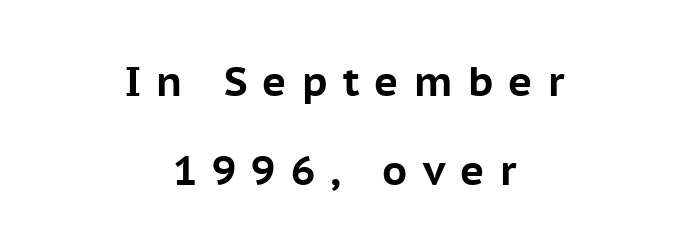
{"serif": "no", "italic": "no", "bold": "yes", "weight": "bold", "width": "normal", "stroke_contrast": "low", "x_height": "medium", "monospaced": "no", "underline": "no", "align": "center", "line_spacing": "loose", "line_spacing_ratio": 2.18, "letter_spacing": "wide", "letter_spacing_em": 0.37, "glyph_px": 41}
